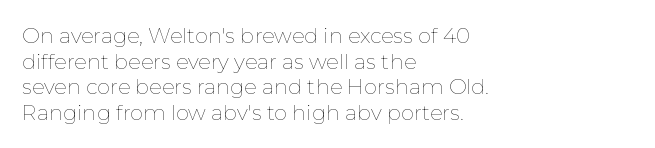
{"italic": "no", "bold": "no", "underline": "no", "align": "left", "line_spacing_ratio": 1.22, "letter_spacing": "normal", "letter_spacing_em": 0.0, "glyph_px": 21}
